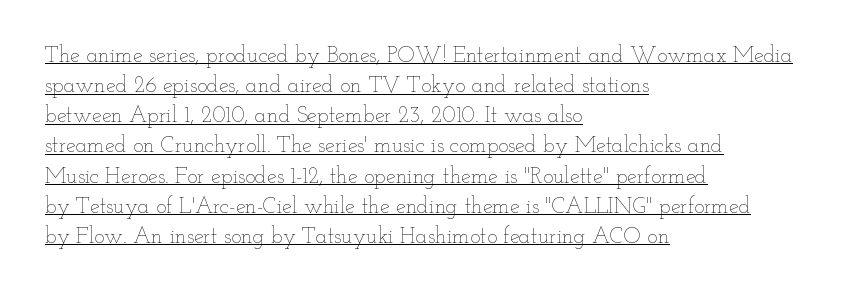
Stroke thickness stays within the range of a standard reading face or lighter. Words appear dense and cohesive because spacing is normal. Every word sits above its own underline. Normally led — the rows are evenly, conventionally spaced. The rendering anchors every line to the left-hand side.
